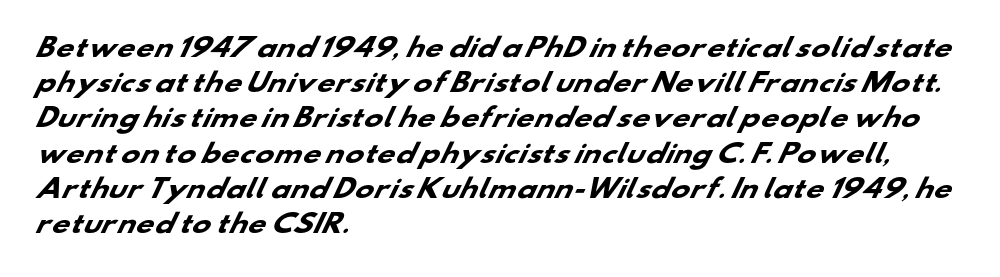
Underlining? Definitely not there. A full-strength bold gives these letters their thick strokes. The horizontal fit of the characters is conventional and even. These lines stack with their left ends in a neat column.
